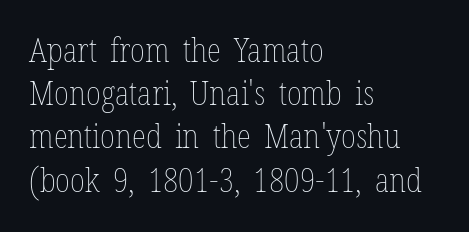
Lines of text with bare space underneath. The passage shown is typed in a proportional face where columns would drift. Where is the straight margin? On the left. Does the leading feel generous? No, just average. Glyph-to-glyph distance matches everyday printed text. Weight: in the light-to-regular range.
